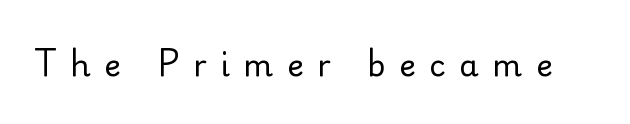
The tracking reads as deliberately expanded to a designer's eye. These lines are rendered in a variable-pitch font. The face used here is a sans, in the tradition of grotesques and geometrics. No italicization has been applied; the sample stays upright. The passage shown is not bold in any degree.
